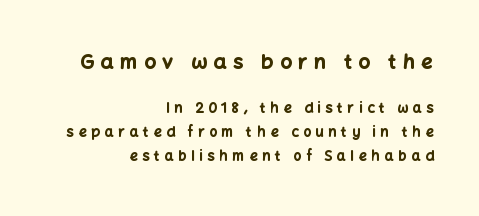
{"italic": "no", "bold": "yes", "underline": "no", "align": "right", "line_spacing_ratio": 1.71, "letter_spacing": "wide", "letter_spacing_em": 0.34, "larger_block": "first", "size_ratio": 1.43, "glyph_px": 20}
